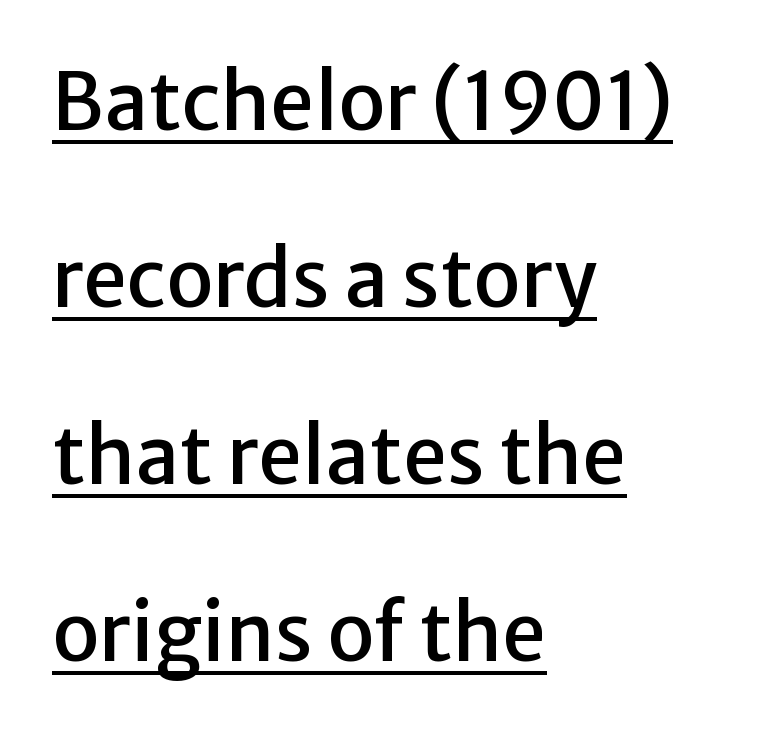
Q: Is the text italic (slanted)? A: No, it is upright.
Q: Is the typeface a serif or a sans-serif typeface? A: Sans-serif.
Q: Is the text underlined? A: Yes.
Q: How is the paragraph aligned? A: Left-aligned.
Q: Is the spacing between letters normal or unusually wide? A: Normal.
Q: Is the spacing between lines tight, normal or loose? A: Loose.
Q: Width (condensed, normal, or wide)? A: Normal.
Q: Stroke contrast? A: Low.
Q: x-height? A: Medium.
Q: Monospaced? A: No.
